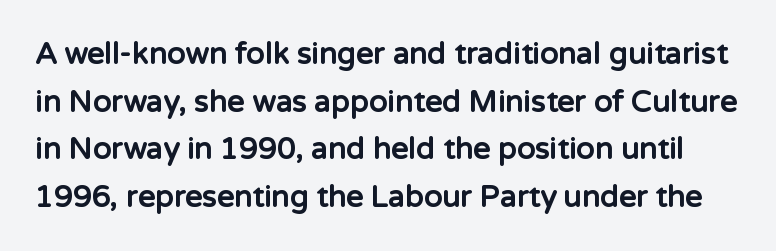
{"serif": "no", "italic": "no", "bold": "yes", "weight": "bold", "width": "normal", "stroke_contrast": "low", "x_height": "medium", "monospaced": "no", "underline": "no", "line_spacing": "normal", "line_spacing_ratio": 1.59, "letter_spacing": "normal", "letter_spacing_em": 0.0, "glyph_px": 30}
